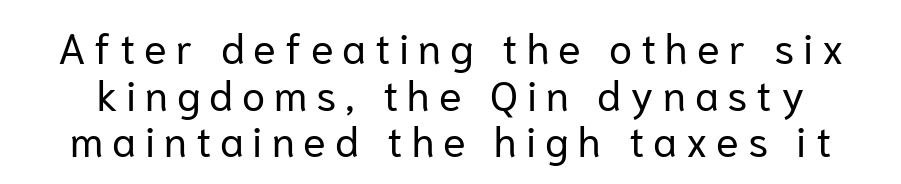
The image shows 42 px regular-weight sans-serif type, upright; set tight line spacing (1.11x), unusually wide letter spacing (+0.21 em), not underlined; low stroke contrast and a medium x-height.
